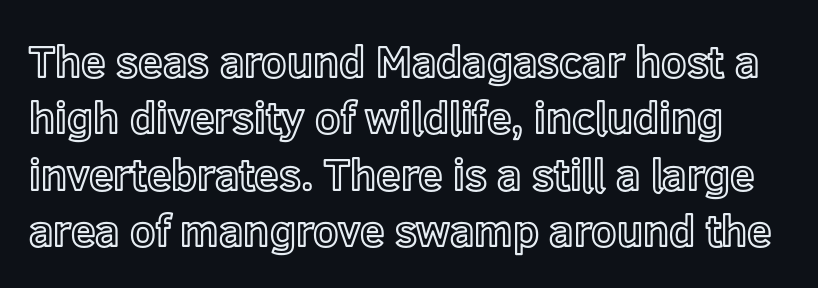
{"italic": "no", "width": "normal", "x_height": "medium", "monospaced": "no", "underline": "no", "line_spacing": "normal", "line_spacing_ratio": 1.28, "letter_spacing": "normal", "letter_spacing_em": 0.0, "glyph_px": 44}
